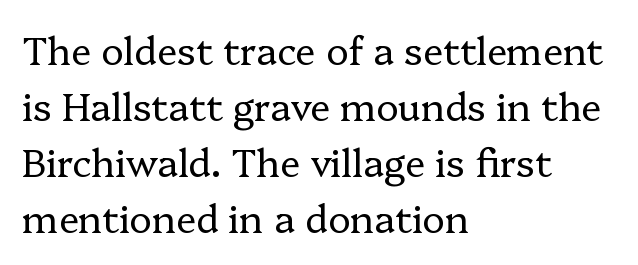
The image shows 38 px regular-weight serif type, upright; set left-aligned, normal line spacing (1.47x), normal letter spacing, not underlined; low stroke contrast and a medium x-height.
